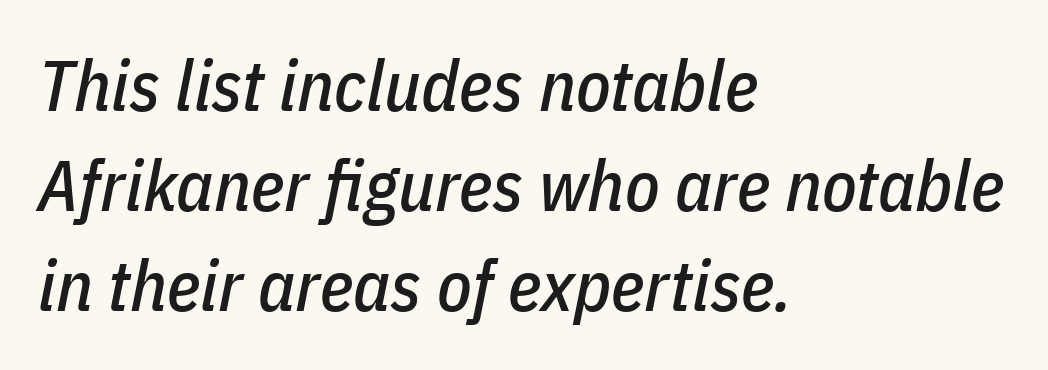
{"italic": "yes", "lean": "right", "slant_degrees": 11, "width": "condensed", "stroke_contrast": "low", "x_height": "medium", "monospaced": "no", "underline": "no", "align": "left", "line_spacing": "normal", "line_spacing_ratio": 1.41, "letter_spacing": "normal", "letter_spacing_em": 0.0, "glyph_px": 71}
